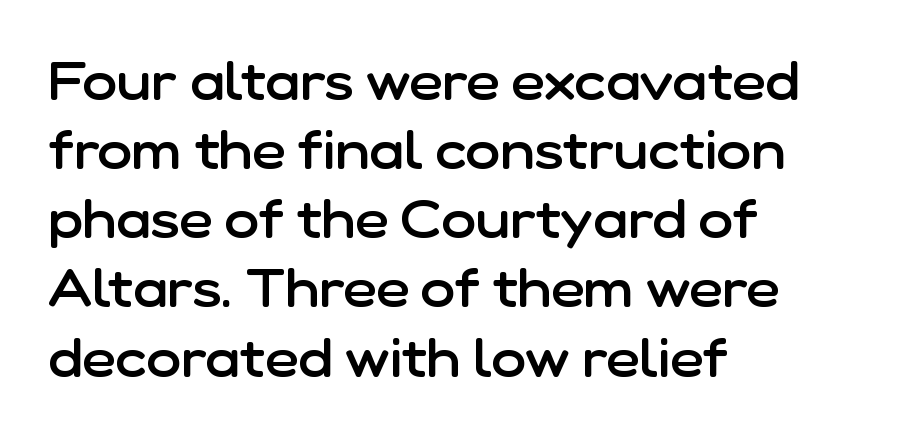
Q: Is the text bold? A: Semi-bold.
Q: Is the text italic (slanted)? A: No, it is upright.
Q: Is the typeface a serif or a sans-serif typeface? A: Sans-serif.
Q: Is the text underlined? A: No.
Q: How is the paragraph aligned? A: Left-aligned.
Q: Is the spacing between letters normal or unusually wide? A: Normal.
Q: Is the spacing between lines tight, normal or loose? A: Normal.
Q: Width (condensed, normal, or wide)? A: Normal.
Q: Stroke contrast? A: Low.
Q: x-height? A: Medium.
Q: Monospaced? A: No.
